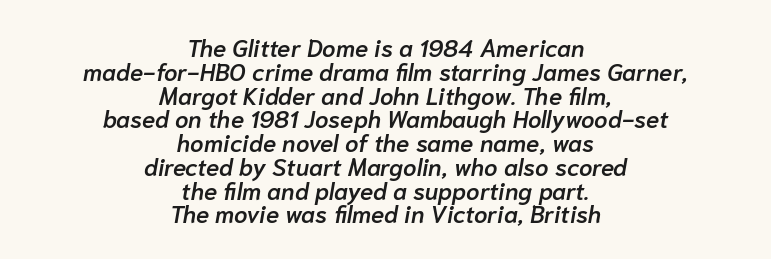
Q: Is the text bold? A: Semi-bold.
Q: Is the text italic (slanted)? A: Yes, it leans right by about 10 degrees.
Q: Is the text underlined? A: No.
Q: How is the paragraph aligned? A: Centered.
Q: Is the spacing between letters normal or unusually wide? A: Normal.
Q: Is the spacing between lines tight, normal or loose? A: Tight.
